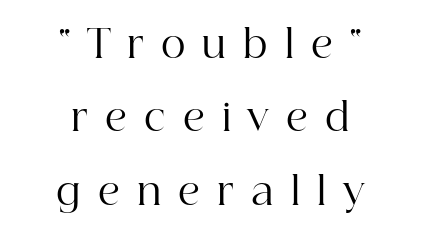
The passage shown is not bold in any degree. Note the varied advance widths — an 'i' is clearly narrower than an 'm'. Reading down the block, each line starts at a different indent, mirrored at its end. A typesetter would call this leading open, well beyond the default.
